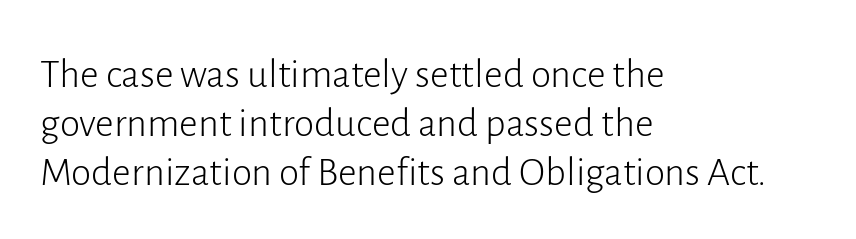
Every stem runs plumb, perpendicular to the baseline. Each line starts at the same left margin while the right side varies. No letter is thick-stroked: the sample isn't bold. The face used here is proportionally spaced, like ordinary book or web type. Anything drawn beneath the words? Only blank space. Glyph-to-glyph distance matches everyday printed text.
